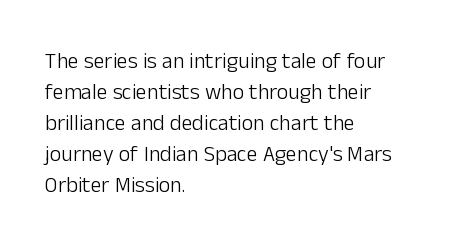
The image shows 22 px text type, upright; set left-aligned, normal line spacing (1.41x), normal letter spacing, not underlined.
